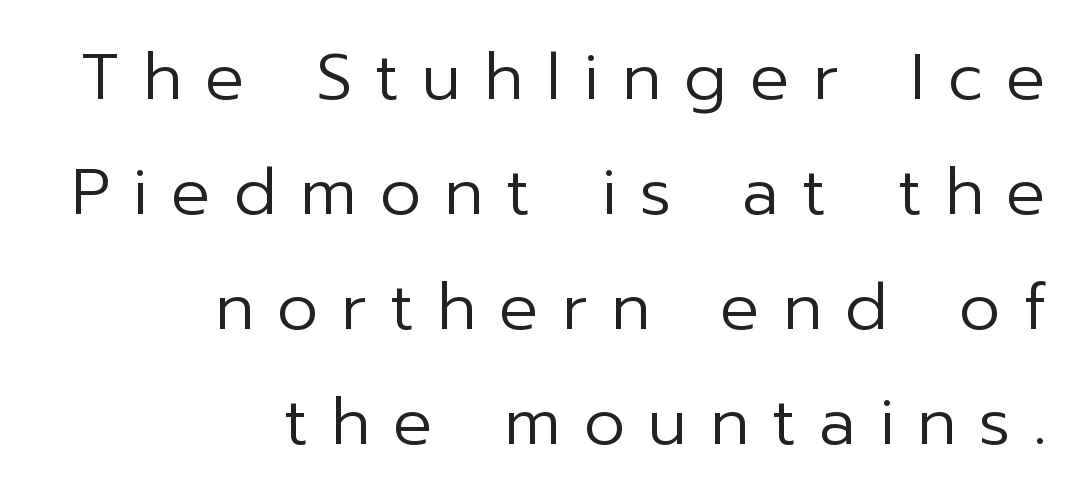
Q: Is the text bold? A: No.
Q: Is the text italic (slanted)? A: No, it is upright.
Q: Is the typeface a serif or a sans-serif typeface? A: Sans-serif.
Q: Is the text underlined? A: No.
Q: How is the paragraph aligned? A: Right-aligned.
Q: Is the spacing between letters normal or unusually wide? A: Unusually wide.
Q: Width (condensed, normal, or wide)? A: Normal.
Q: Stroke contrast? A: Low.
Q: x-height? A: Medium.
Q: Monospaced? A: No.
